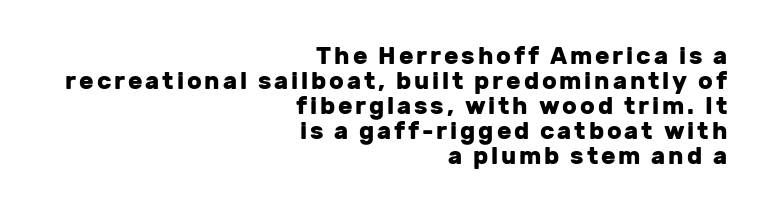
The image shows 24 px bold type, upright; set right-aligned, tight line spacing (1.04x), not underlined.
